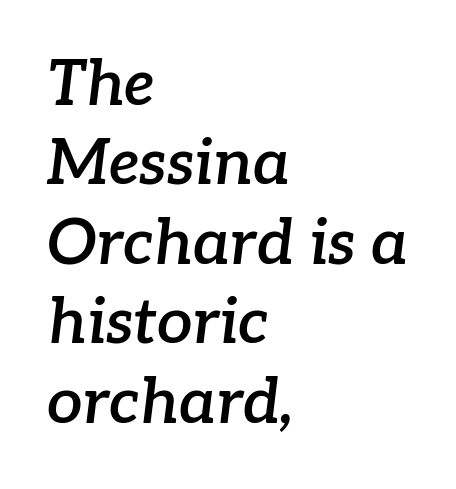
{"serif": "yes", "italic": "yes", "lean": "right", "slant_degrees": 7, "bold": "semi", "weight": "semibold", "width": "normal", "stroke_contrast": "low", "x_height": "medium", "monospaced": "no", "underline": "no", "align": "left", "line_spacing": "normal", "line_spacing_ratio": 1.26, "letter_spacing": "normal", "letter_spacing_em": 0.0, "glyph_px": 63}
